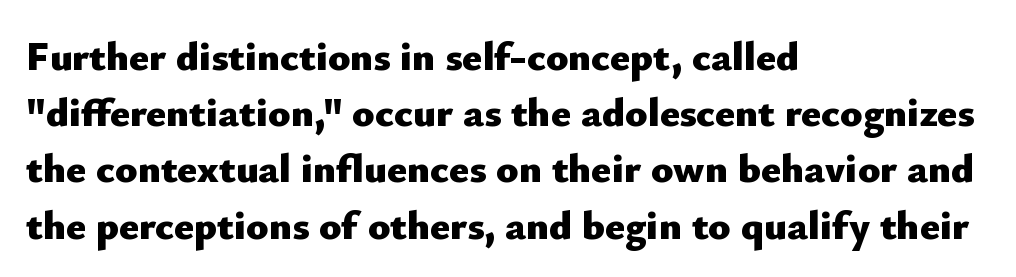
{"serif": "no", "italic": "no", "bold": "yes", "weight": "heavy", "width": "normal", "stroke_contrast": "low", "x_height": "small", "monospaced": "no", "underline": "no", "align": "left", "line_spacing": "normal", "line_spacing_ratio": 1.37, "letter_spacing": "normal", "letter_spacing_em": 0.0, "glyph_px": 41}
